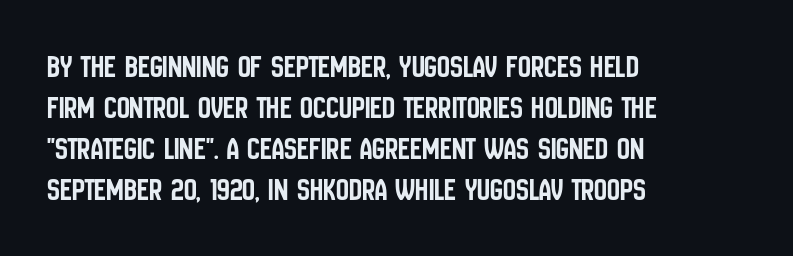
Q: Is the text italic (slanted)? A: No, it is upright.
Q: Is the typeface a serif or a sans-serif typeface? A: Sans-serif.
Q: Is the text underlined? A: No.
Q: How is the paragraph aligned? A: Left-aligned.
Q: Is the spacing between letters normal or unusually wide? A: Normal.
Q: Is the spacing between lines tight, normal or loose? A: Normal.
Q: Width (condensed, normal, or wide)? A: Condensed.
Q: Stroke contrast? A: Low.
Q: x-height? A: Large.
Q: Monospaced? A: No.
